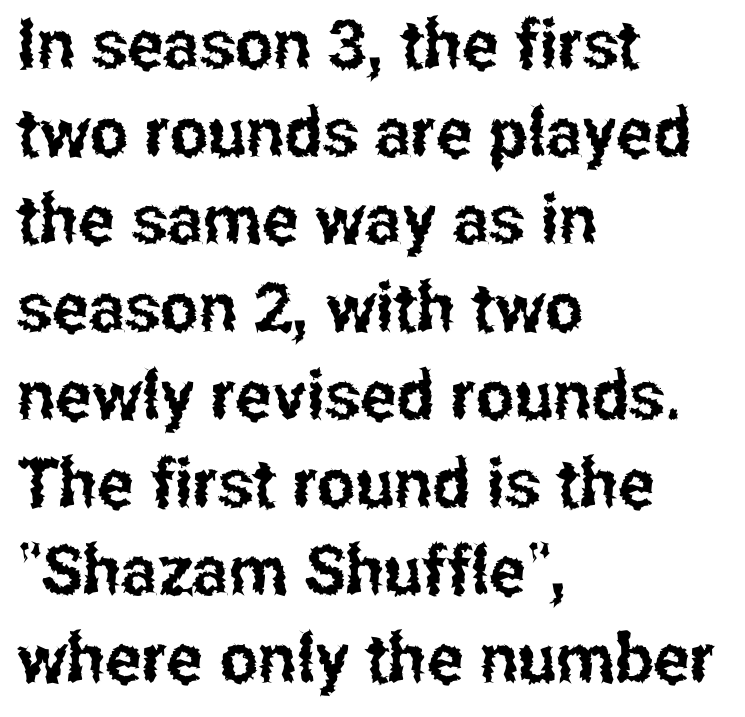
The image shows 68 px condensed sans-serif type, upright; set left-aligned, normal line spacing (1.29x), normal letter spacing, not underlined; low stroke contrast and a medium x-height.
